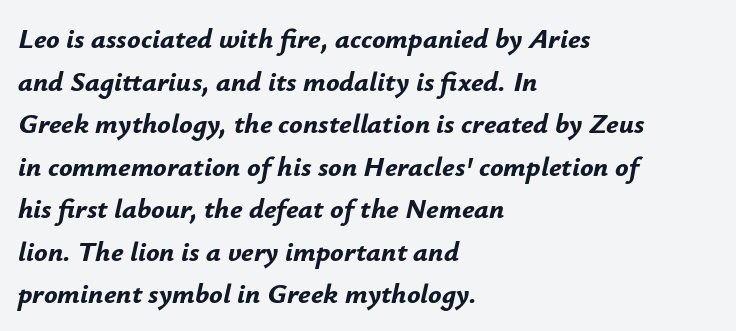
The image shows 28 px bold type, italic (leaning right); set left-aligned, normal line spacing (1.52x), normal letter spacing, not underlined; low stroke contrast and a small x-height.
